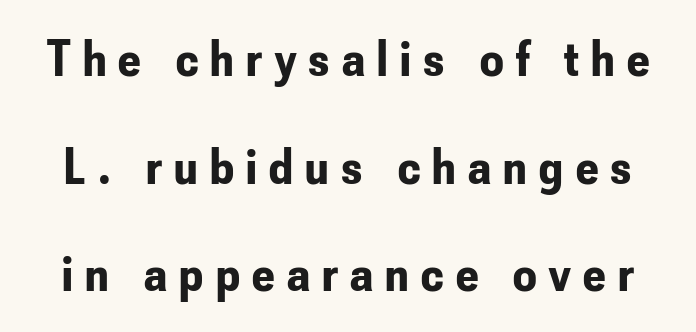
{"serif": "no", "italic": "no", "bold": "yes", "weight": "bold", "width": "condensed", "stroke_contrast": "low", "x_height": "small", "monospaced": "no", "underline": "no", "line_spacing": "loose", "line_spacing_ratio": 2.07, "letter_spacing": "wide", "letter_spacing_em": 0.24, "glyph_px": 52}
